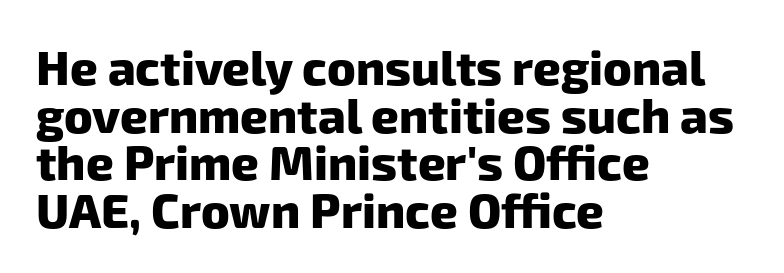
The image shows 48 px heavy sans-serif type; set left-aligned, tight line spacing (0.99x), normal letter spacing, not underlined; low stroke contrast and a medium x-height.
